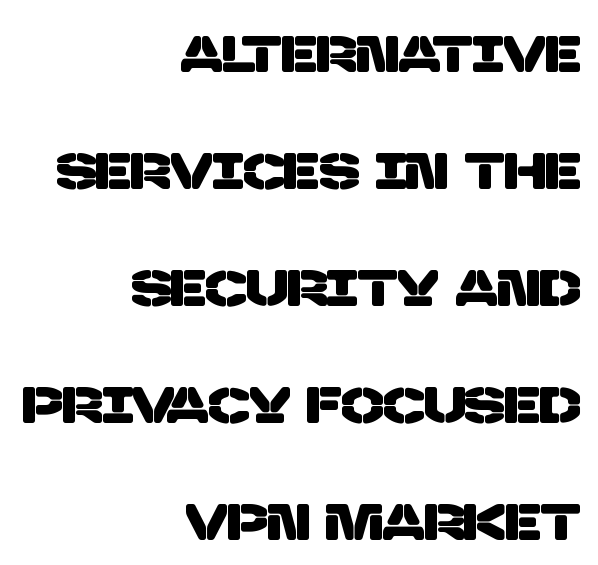
Q: Is the typeface a serif or a sans-serif typeface? A: Sans-serif.
Q: Is the text underlined? A: No.
Q: How is the paragraph aligned? A: Right-aligned.
Q: Is the spacing between letters normal or unusually wide? A: Normal.
Q: Is the spacing between lines tight, normal or loose? A: Loose.
Q: Width (condensed, normal, or wide)? A: Normal.
Q: Stroke contrast? A: Low.
Q: x-height? A: Large.
Q: Monospaced? A: No.
